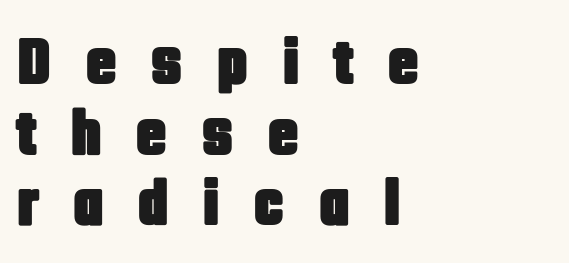
The image shows 66 px condensed sans-serif type, upright; set left-aligned, tight line spacing (1.07x), unusually wide letter spacing (+0.5 em), not underlined; low stroke contrast and a large x-height.
